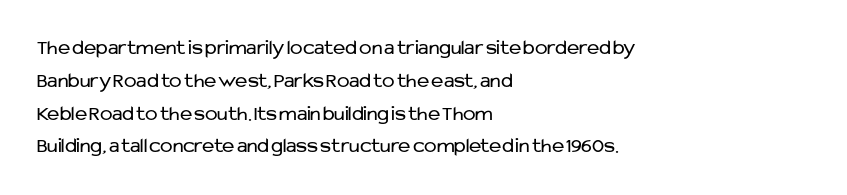
Q: Is the text bold? A: No.
Q: Is the text italic (slanted)? A: No, it is upright.
Q: Is the text underlined? A: No.
Q: How is the paragraph aligned? A: Left-aligned.
Q: Is the spacing between letters normal or unusually wide? A: Normal.
Q: Is the spacing between lines tight, normal or loose? A: Normal.
